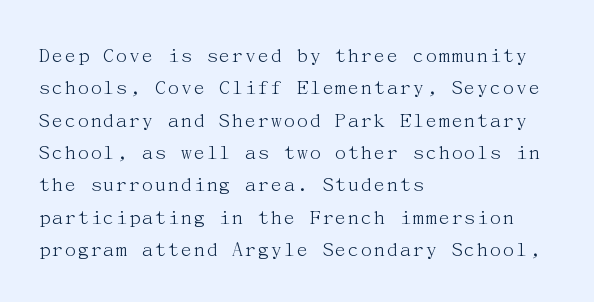
{"italic": "no", "bold": "no", "underline": "no", "align": "left", "line_spacing": "normal", "line_spacing_ratio": 1.47, "letter_spacing": "normal", "letter_spacing_em": 0.0, "glyph_px": 22}
